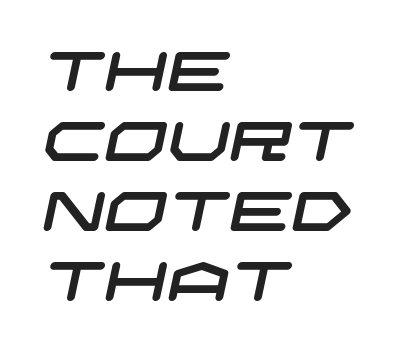
What's the leading like? Ordinary, nothing unusual. The line texture is even and compact thanks to regular tracking. If you drew a ruler down the left edge, every line would touch it. The passage shown is not underscored anywhere. Font category for this specimen: sans-serif.
